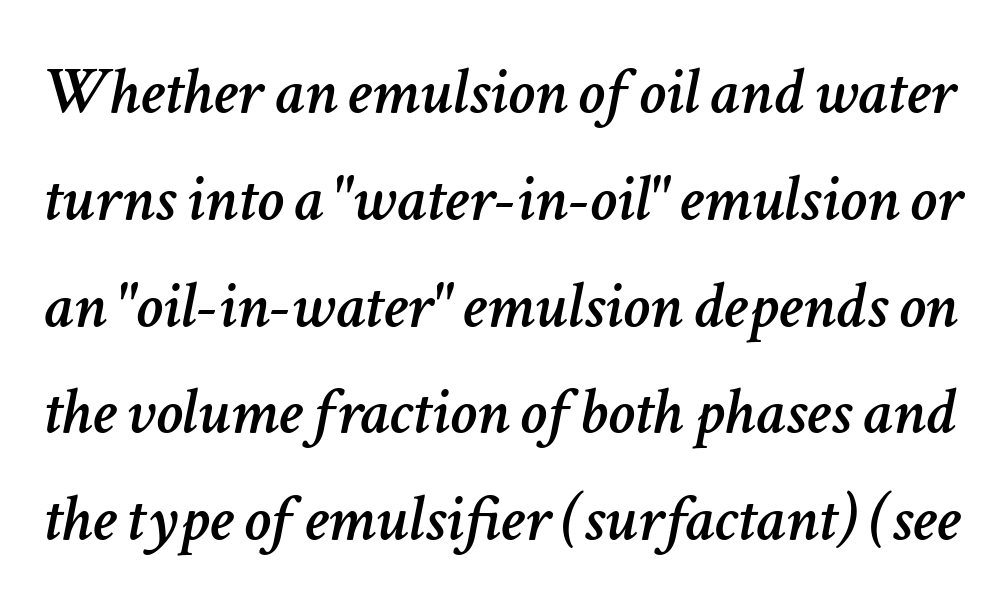
Is the letter spacing exaggerated? No — it looks like the ordinary default. Anything drawn beneath the words? Only blank space. The passage shown is typed in a proportional face where columns would drift. Style check: oblique.
